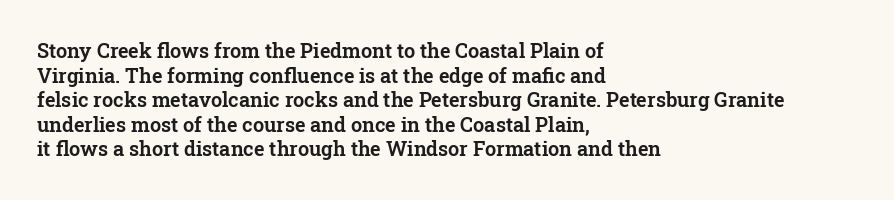
{"italic": "no", "underline": "no", "align": "left", "line_spacing_ratio": 1.23, "letter_spacing": "normal", "letter_spacing_em": 0.0, "glyph_px": 20}
